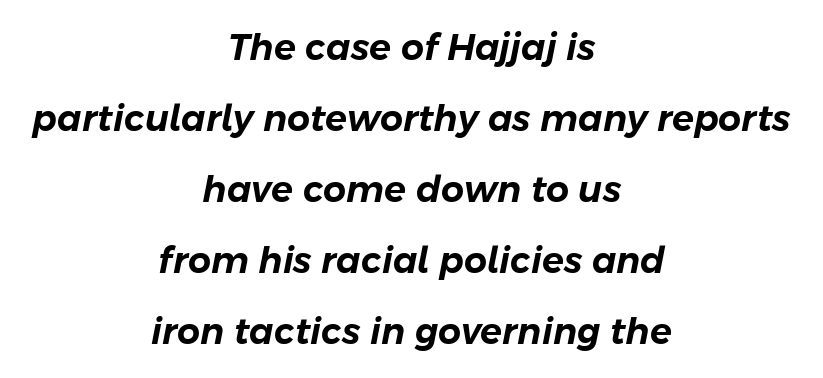
{"italic": "yes", "lean": "right", "slant_degrees": 11, "width": "normal", "stroke_contrast": "low", "x_height": "medium", "monospaced": "no", "underline": "no", "align": "center", "line_spacing": "loose", "line_spacing_ratio": 1.97, "letter_spacing": "normal", "letter_spacing_em": 0.0, "glyph_px": 36}
